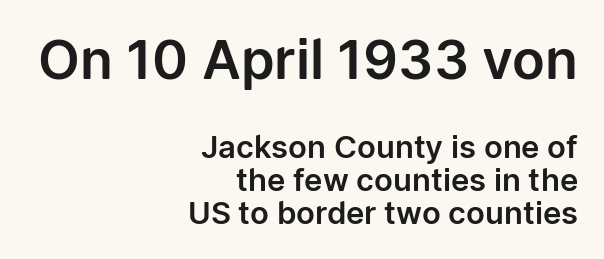
Compared with typical body copy, the letter spacing here is the same. Quick note: not italic, upright. What kind of face is this? One without serifs — a sans. Compared with a flush-left layout, this one pins lines to the opposite, right side. Do the characters align in a grid? No, the font is proportional.
